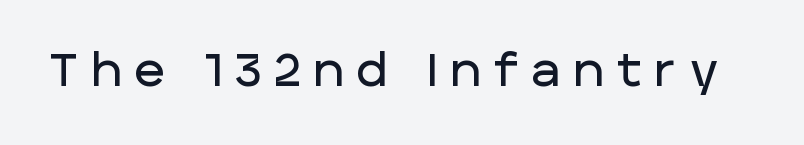
{"serif": "no", "italic": "no", "width": "normal", "stroke_contrast": "low", "x_height": "large", "monospaced": "no", "underline": "no", "letter_spacing": "wide", "letter_spacing_em": 0.29, "glyph_px": 46}
